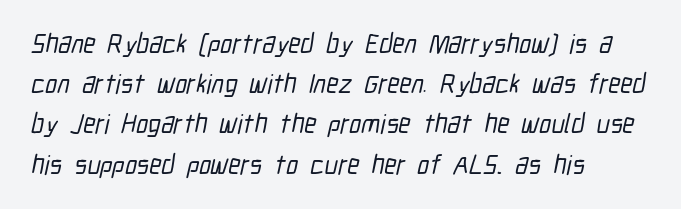
The image shows 27 px text type; set left-aligned, normal line spacing (1.49x), normal letter spacing, not underlined.
